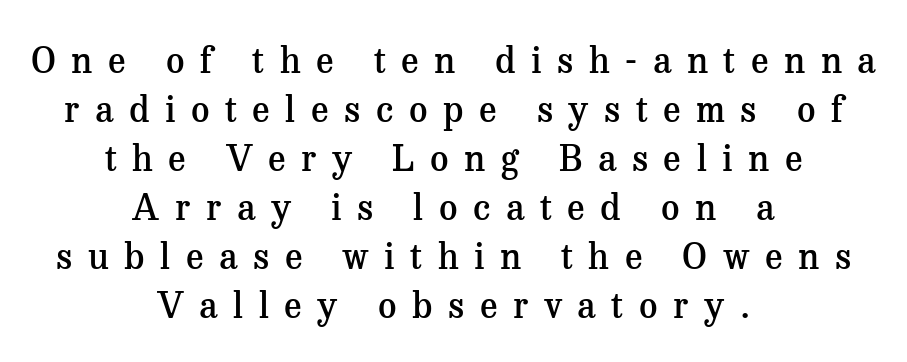
Q: Is the text bold? A: Semi-bold.
Q: Is the text italic (slanted)? A: No, it is upright.
Q: Is the typeface a serif or a sans-serif typeface? A: Serif.
Q: Is the text underlined? A: No.
Q: How is the paragraph aligned? A: Centered.
Q: Is the spacing between letters normal or unusually wide? A: Unusually wide.
Q: Is the spacing between lines tight, normal or loose? A: Normal.
Q: Width (condensed, normal, or wide)? A: Normal.
Q: Stroke contrast? A: Medium.
Q: x-height? A: Medium.
Q: Monospaced? A: No.
